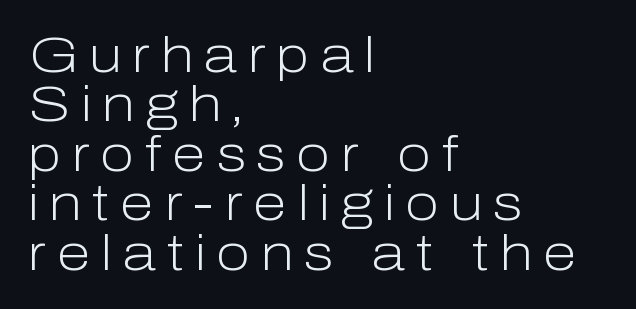
The image shows 50 px light sans-serif type, upright; set left-aligned, tight line spacing (0.99x), unusually wide letter spacing (+0.21 em), not underlined; low stroke contrast and a medium x-height.
